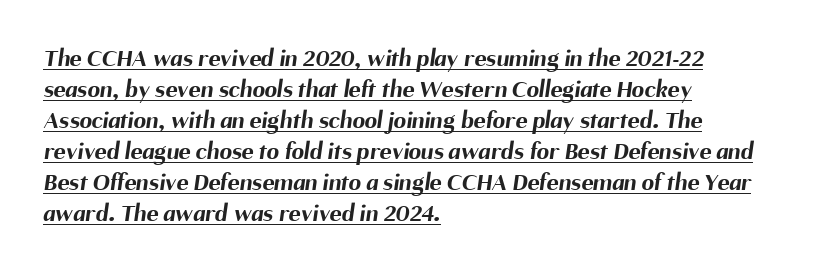
Q: Is the text bold? A: Yes.
Q: Is the text underlined? A: Yes.
Q: How is the paragraph aligned? A: Left-aligned.
Q: Is the spacing between letters normal or unusually wide? A: Normal.
